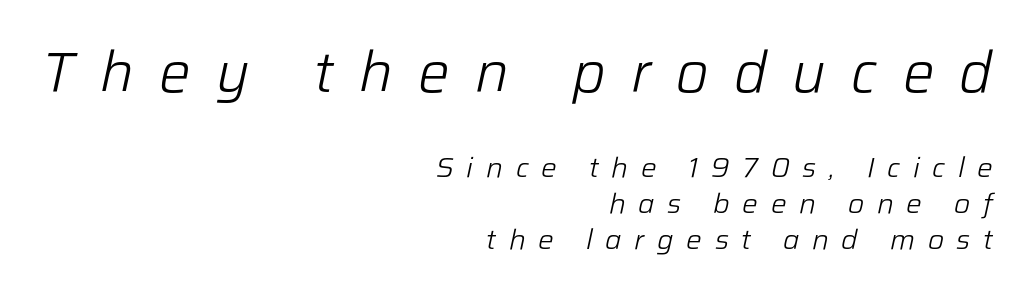
The space beneath each line is pristine and unruled. Compared with a typical body face, this is equally light or lighter still. An italicized treatment has been applied to the whole sample. Look at the tracking — it's clearly loosened, letters drifting apart. The passage shown begins with its larger block and ends with its smaller one.
